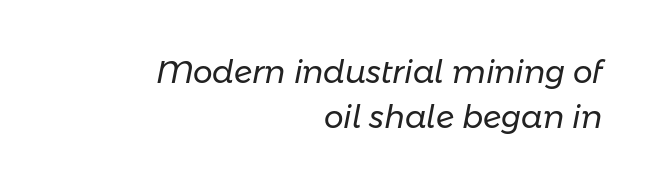
The image shows 31 px regular-weight type, italic (leaning right); set right-aligned, normal line spacing (1.44x), normal letter spacing, not underlined; low stroke contrast and a medium x-height.
